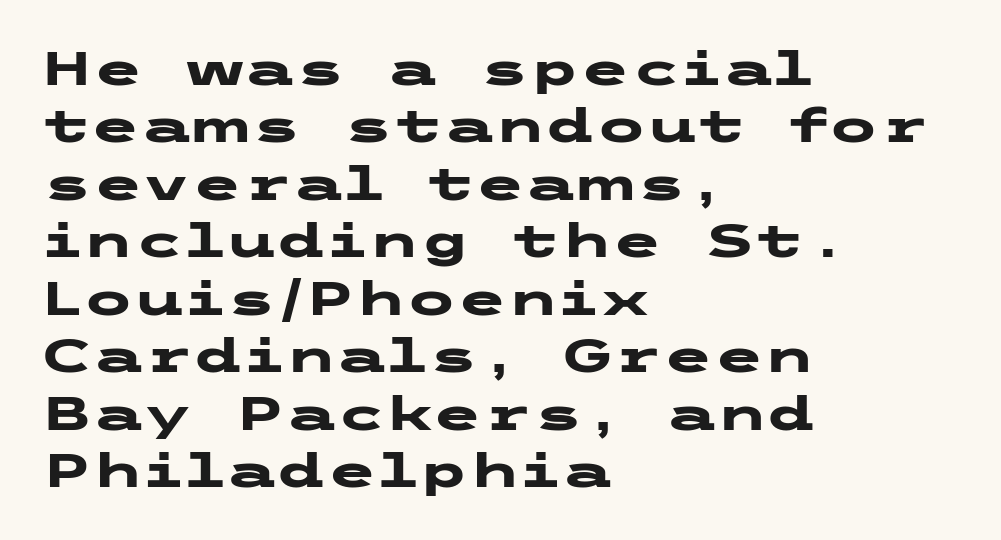
{"serif": "no", "italic": "no", "bold": "yes", "weight": "heavy", "width": "wide", "stroke_contrast": "low", "x_height": "medium", "underline": "no", "align": "left", "line_spacing": "normal", "line_spacing_ratio": 1.25, "letter_spacing": "normal", "letter_spacing_em": 0.0, "glyph_px": 46}
